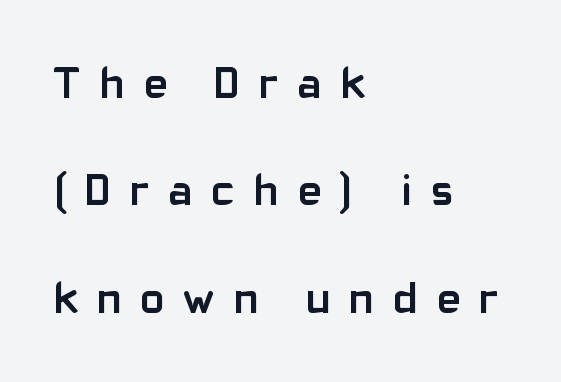
Q: Is the text bold? A: Yes.
Q: Is the text italic (slanted)? A: No, it is upright.
Q: Is the typeface a serif or a sans-serif typeface? A: Sans-serif.
Q: Is the text underlined? A: No.
Q: How is the paragraph aligned? A: Left-aligned.
Q: Is the spacing between letters normal or unusually wide? A: Unusually wide.
Q: Is the spacing between lines tight, normal or loose? A: Loose.
Q: Width (condensed, normal, or wide)? A: Normal.
Q: Stroke contrast? A: Low.
Q: x-height? A: Medium.
Q: Monospaced? A: No.
